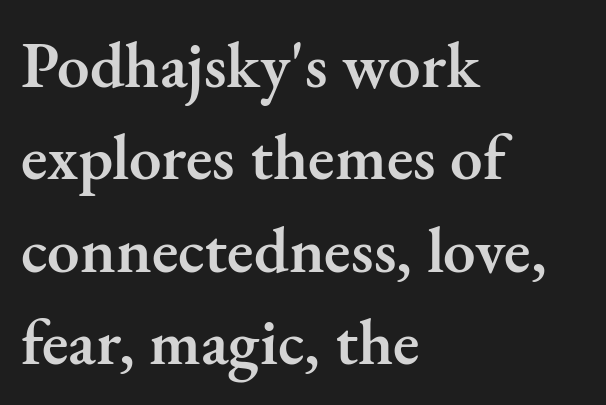
The rag falls on the right side of this text block. Characters follow at the spacing the type designer built in. You could not count columns in this text — the font is proportionally spaced. The lettering holds an erect, upright posture throughout. Quick note: interline space is typical.
